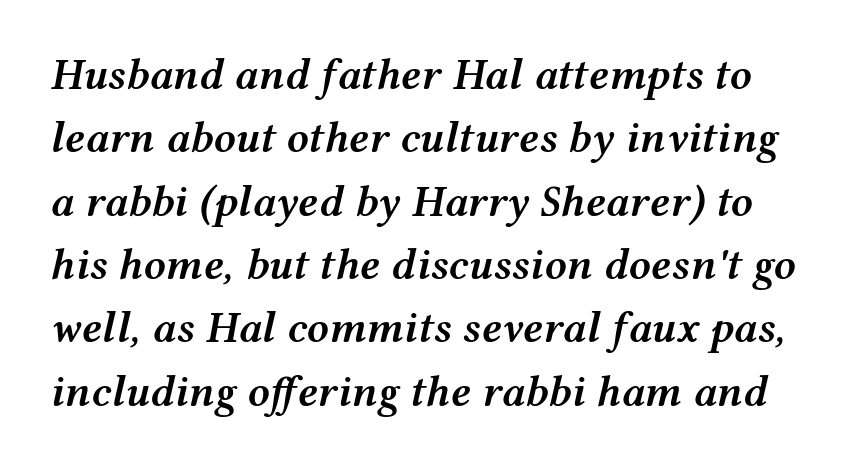
Q: Is the text bold? A: Semi-bold.
Q: Is the text italic (slanted)? A: Yes, it leans right by about 12 degrees.
Q: Is the text underlined? A: No.
Q: Is the spacing between letters normal or unusually wide? A: Normal.
Q: Is the spacing between lines tight, normal or loose? A: Normal.
Q: Width (condensed, normal, or wide)? A: Wide.
Q: Stroke contrast? A: Medium.
Q: x-height? A: Medium.
Q: Monospaced? A: No.
